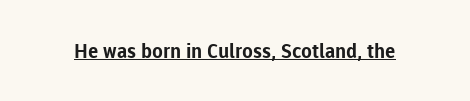
Q: Is the text bold? A: Yes.
Q: Is the text italic (slanted)? A: No, it is upright.
Q: Is the text underlined? A: Yes.
Q: Is the spacing between letters normal or unusually wide? A: Normal.
